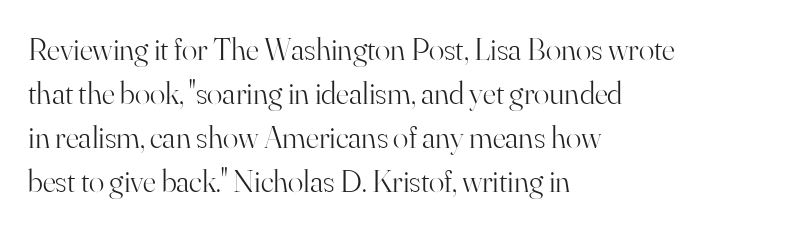
Q: Is the text bold? A: No.
Q: Is the text italic (slanted)? A: No, it is upright.
Q: Is the typeface a serif or a sans-serif typeface? A: Serif.
Q: Is the text underlined? A: No.
Q: How is the paragraph aligned? A: Left-aligned.
Q: Is the spacing between letters normal or unusually wide? A: Normal.
Q: Is the spacing between lines tight, normal or loose? A: Normal.
Q: Width (condensed, normal, or wide)? A: Normal.
Q: Stroke contrast? A: High.
Q: x-height? A: Small.
Q: Monospaced? A: No.
